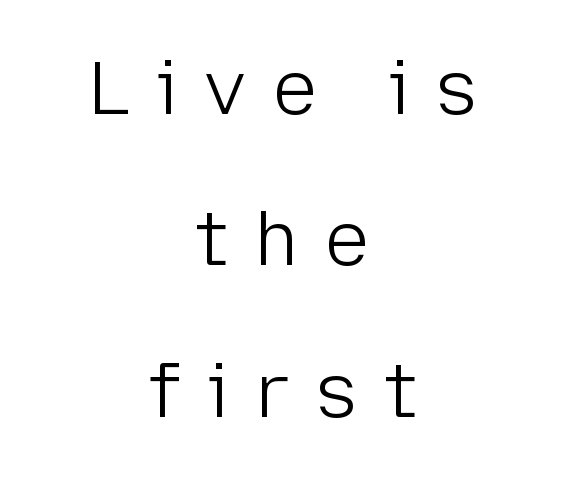
Q: Is the text bold? A: No.
Q: Is the text italic (slanted)? A: No, it is upright.
Q: Is the typeface a serif or a sans-serif typeface? A: Sans-serif.
Q: Is the text underlined? A: No.
Q: How is the paragraph aligned? A: Centered.
Q: Is the spacing between letters normal or unusually wide? A: Unusually wide.
Q: Is the spacing between lines tight, normal or loose? A: Loose.
Q: Width (condensed, normal, or wide)? A: Normal.
Q: Stroke contrast? A: Low.
Q: x-height? A: Medium.
Q: Monospaced? A: No.
